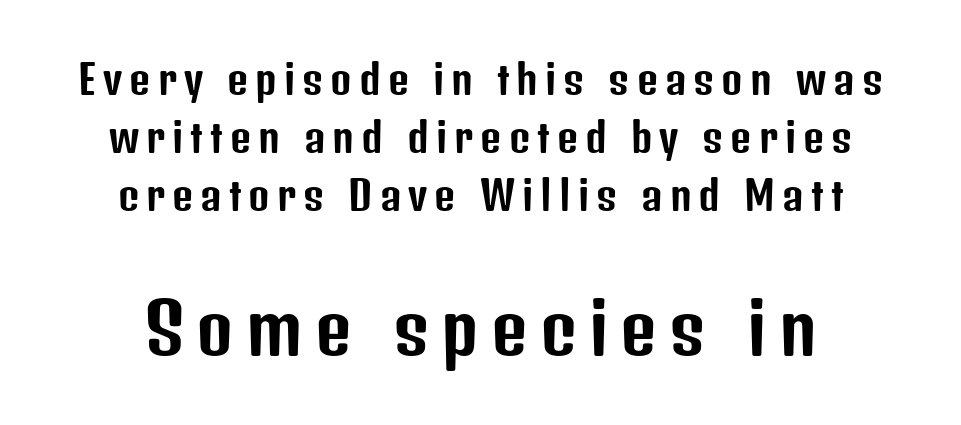
The image shows 71 px condensed sans-serif type, upright; set centered, normal line spacing (1.41x), not underlined; the second (bottom) block is 1.73x larger; low stroke contrast and a medium x-height.
